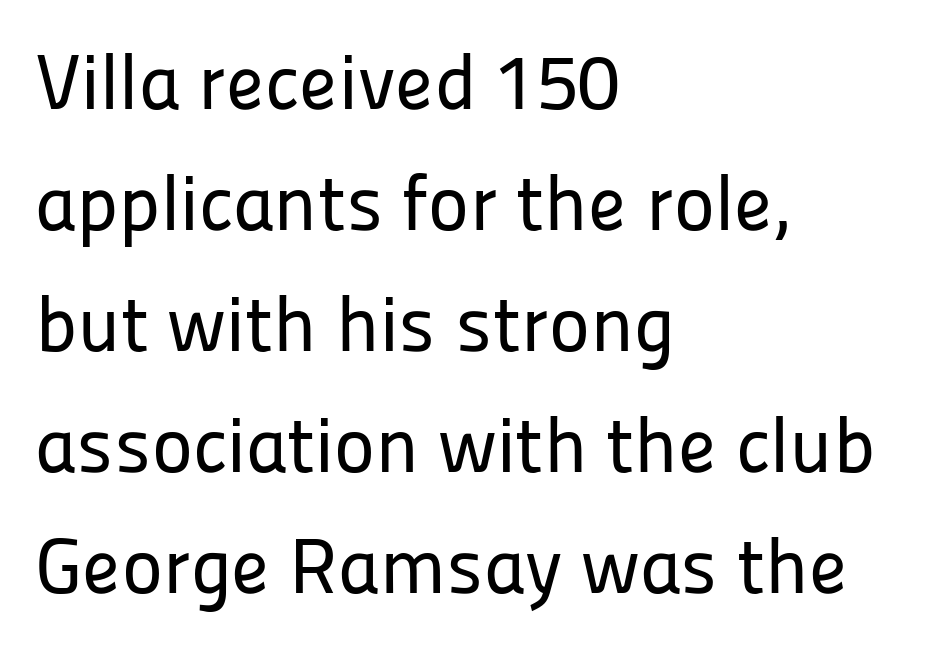
Q: Is the text italic (slanted)? A: No, it is upright.
Q: Is the typeface a serif or a sans-serif typeface? A: Sans-serif.
Q: Is the text underlined? A: No.
Q: How is the paragraph aligned? A: Left-aligned.
Q: Is the spacing between letters normal or unusually wide? A: Normal.
Q: Is the spacing between lines tight, normal or loose? A: Normal.
Q: Width (condensed, normal, or wide)? A: Normal.
Q: Stroke contrast? A: Low.
Q: x-height? A: Medium.
Q: Monospaced? A: No.
